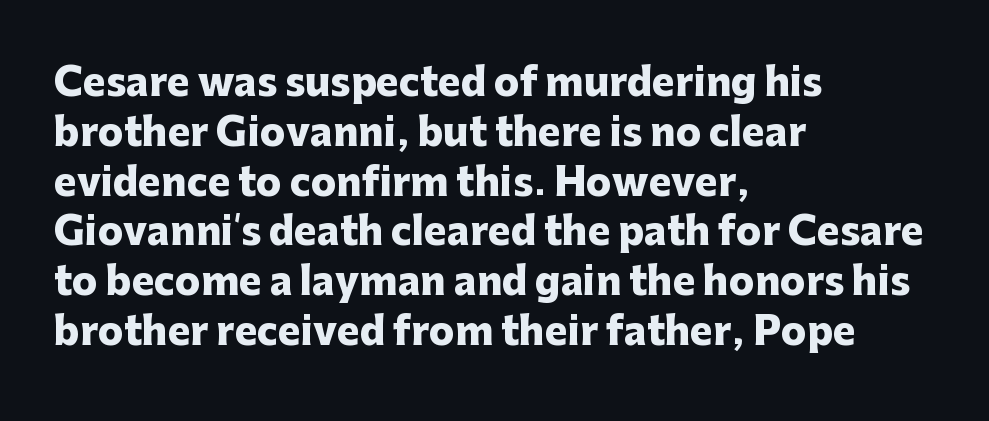
{"serif": "no", "italic": "no", "bold": "yes", "weight": "heavy", "width": "normal", "stroke_contrast": "low", "x_height": "medium", "monospaced": "no", "underline": "no", "align": "left", "line_spacing": "normal", "line_spacing_ratio": 1.31, "letter_spacing": "normal", "letter_spacing_em": 0.0, "glyph_px": 38}
